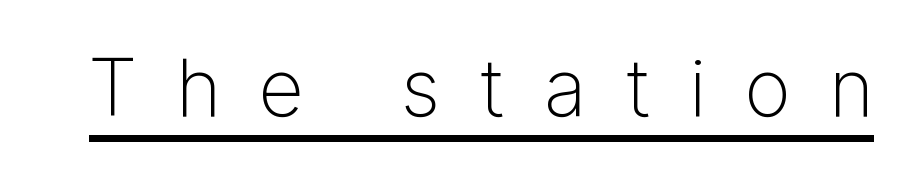
Q: Is the text bold? A: No.
Q: Is the text italic (slanted)? A: No, it is upright.
Q: Is the typeface a serif or a sans-serif typeface? A: Sans-serif.
Q: Is the text underlined? A: Yes.
Q: Is the spacing between letters normal or unusually wide? A: Unusually wide.
Q: Width (condensed, normal, or wide)? A: Normal.
Q: Stroke contrast? A: Low.
Q: x-height? A: Medium.
Q: Monospaced? A: No.
